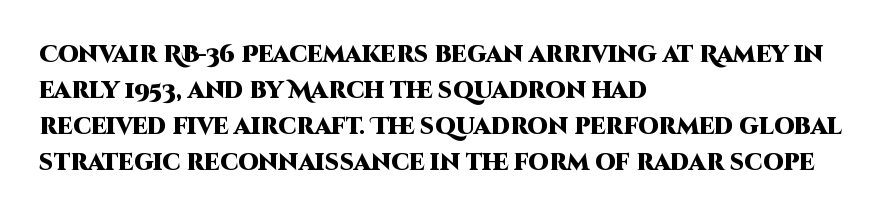
Q: Is the text bold? A: Yes.
Q: Is the text italic (slanted)? A: No, it is upright.
Q: Is the text underlined? A: No.
Q: How is the paragraph aligned? A: Left-aligned.
Q: Is the spacing between letters normal or unusually wide? A: Normal.
Q: Is the spacing between lines tight, normal or loose? A: Normal.
